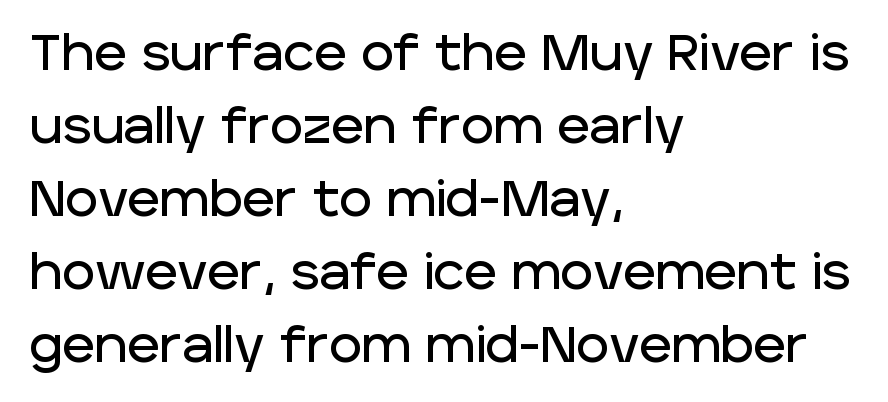
Teacher's note: observe the even left margin — that is flush-left alignment. Tracking value appears to be zero — textbook default spacing. The zone under the glyphs is completely vacant. How would I describe the line gaps? Plain and ordinary.
